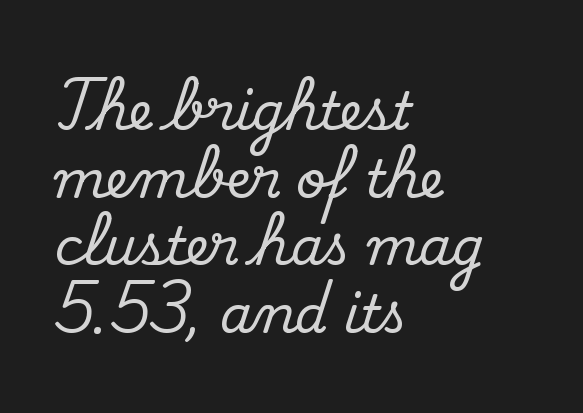
Q: Is the text italic (slanted)? A: Yes.
Q: Is the typeface a serif or a sans-serif typeface? A: Serif.
Q: Is the text underlined? A: No.
Q: How is the paragraph aligned? A: Left-aligned.
Q: Is the spacing between letters normal or unusually wide? A: Normal.
Q: Is the spacing between lines tight, normal or loose? A: Normal.
Q: Width (condensed, normal, or wide)? A: Normal.
Q: Stroke contrast? A: Medium.
Q: x-height? A: Small.
Q: Monospaced? A: No.
